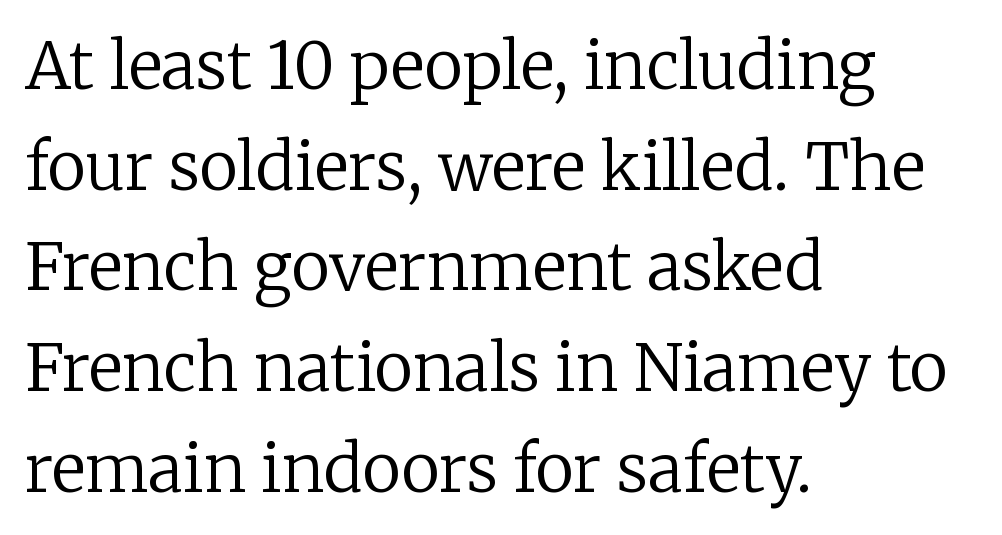
The image shows 65 px regular-weight serif type, upright; set left-aligned, normal line spacing (1.55x), normal letter spacing, not underlined; low stroke contrast and a medium x-height.
